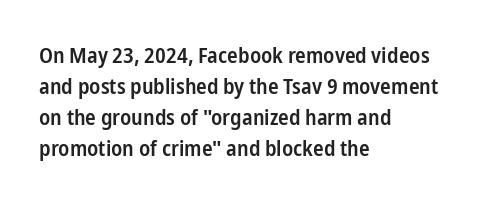
The image shows 22 px text type, upright; set left-aligned, normal line spacing (1.41x), normal letter spacing, not underlined.
